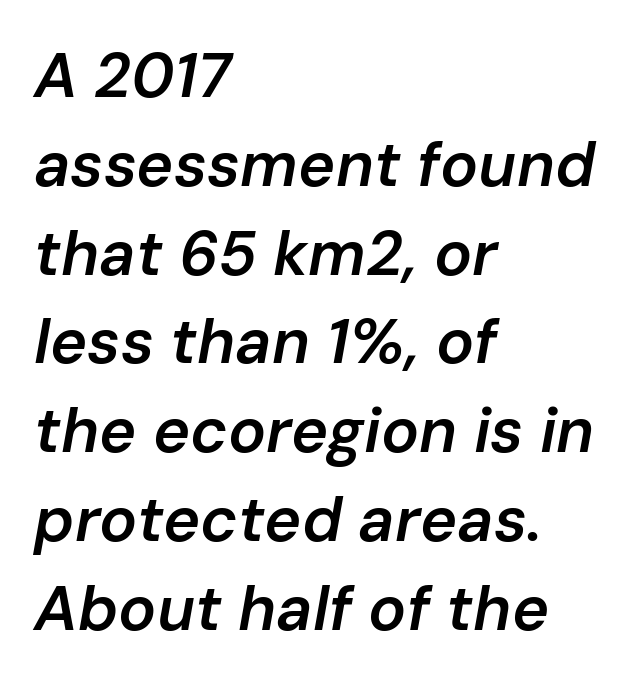
The image shows 63 px semibold type, italic (leaning right); set left-aligned, normal line spacing (1.41x), normal letter spacing, not underlined; low stroke contrast and a medium x-height.
